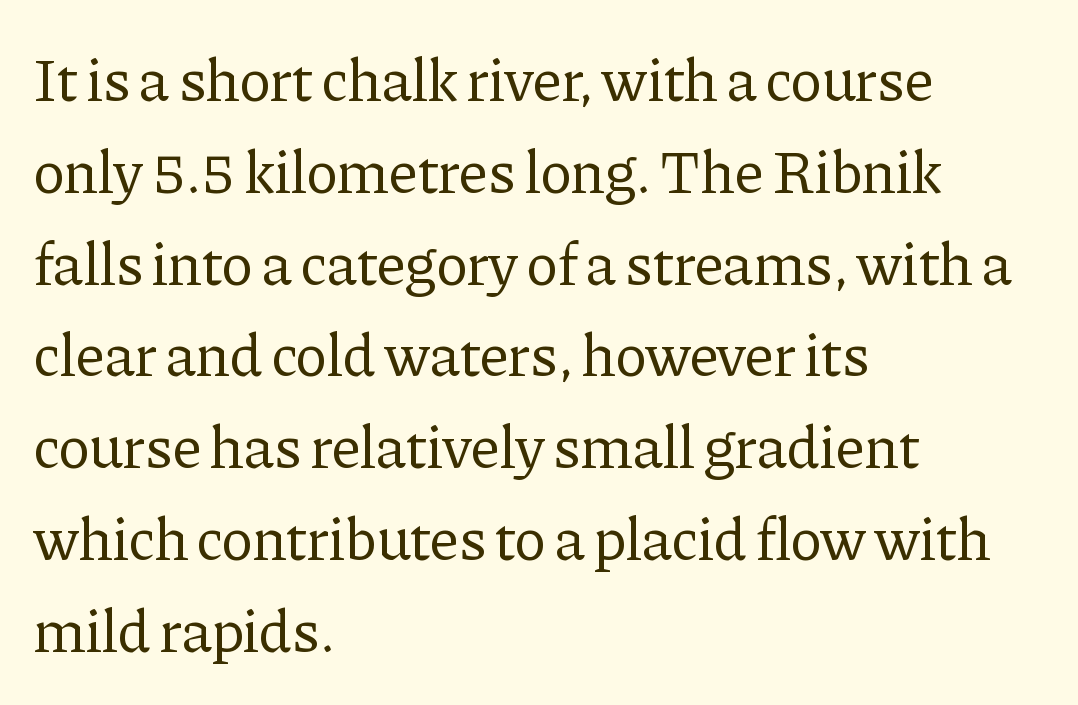
Q: Is the text bold? A: No.
Q: Is the text italic (slanted)? A: No, it is upright.
Q: Is the typeface a serif or a sans-serif typeface? A: Serif.
Q: Is the text underlined? A: No.
Q: How is the paragraph aligned? A: Left-aligned.
Q: Is the spacing between letters normal or unusually wide? A: Normal.
Q: Is the spacing between lines tight, normal or loose? A: Normal.
Q: Width (condensed, normal, or wide)? A: Normal.
Q: Stroke contrast? A: Low.
Q: x-height? A: Medium.
Q: Monospaced? A: No.
